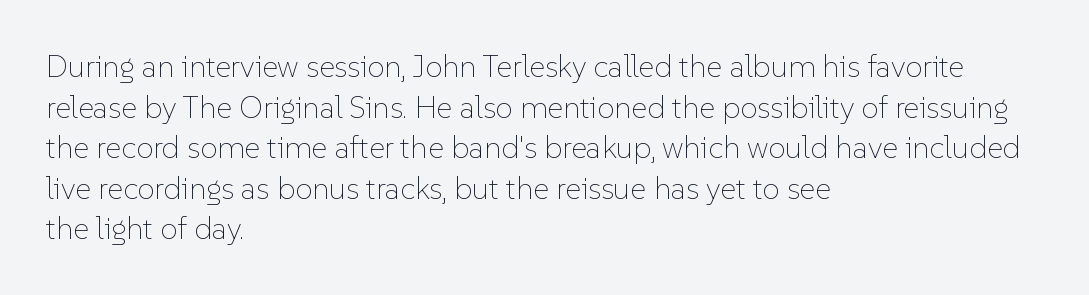
The gaps between neighbouring characters are ordinary and unremarkable. Rule under the text: the space is simply empty. Varying glyph widths throughout — classic text-font behaviour. The typesetting does not lean heavy: it is not bold.
